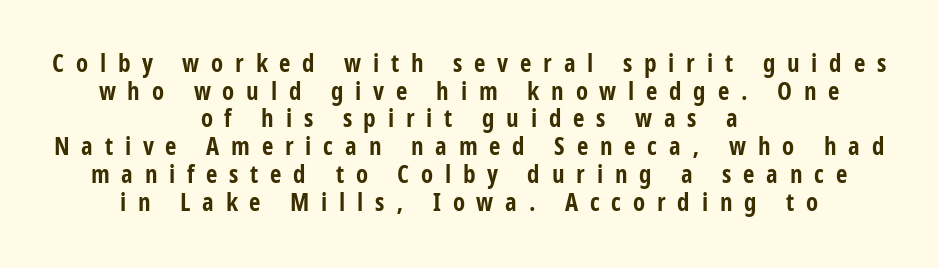
{"italic": "no", "bold": "yes", "underline": "no", "align": "center", "line_spacing": "tight", "line_spacing_ratio": 1.11, "letter_spacing": "wide", "letter_spacing_em": 0.47, "glyph_px": 25}
